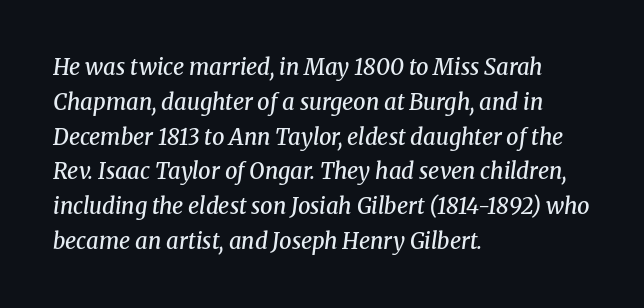
{"italic": "yes", "lean": "right", "slant_degrees": 8, "bold": "semi", "underline": "no", "align": "left", "line_spacing": "normal", "line_spacing_ratio": 1.58, "letter_spacing": "normal", "letter_spacing_em": 0.0, "glyph_px": 22}
